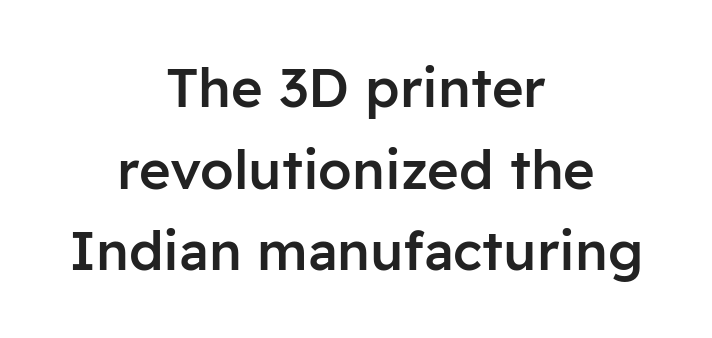
{"serif": "no", "italic": "no", "bold": "semi", "weight": "semibold", "width": "normal", "stroke_contrast": "low", "x_height": "medium", "monospaced": "no", "underline": "no", "align": "center", "line_spacing": "normal", "line_spacing_ratio": 1.51, "letter_spacing": "normal", "letter_spacing_em": 0.0, "glyph_px": 54}
